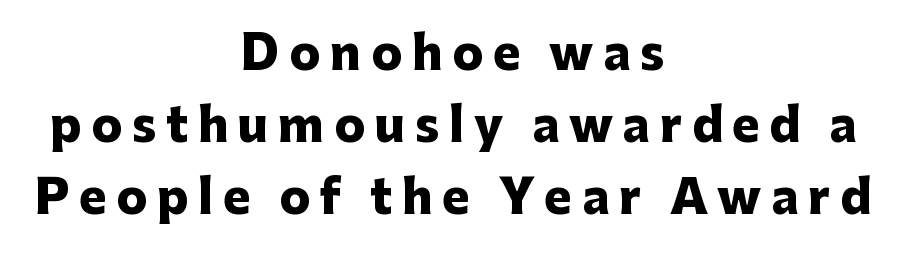
The image shows 46 px heavy sans-serif type, upright; set centered, normal line spacing (1.56x), unusually wide letter spacing (+0.21 em), not underlined; low stroke contrast and a medium x-height.
